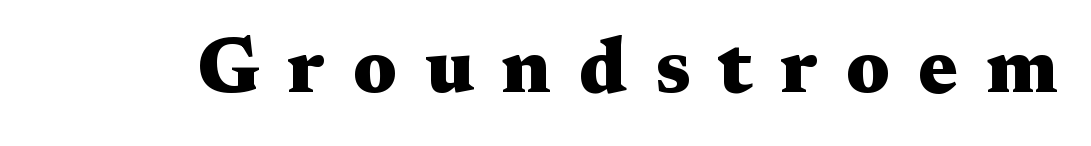
{"serif": "yes", "italic": "no", "bold": "yes", "weight": "heavy", "width": "wide", "stroke_contrast": "medium", "x_height": "medium", "monospaced": "no", "underline": "no", "letter_spacing": "wide", "letter_spacing_em": 0.35, "glyph_px": 79}
